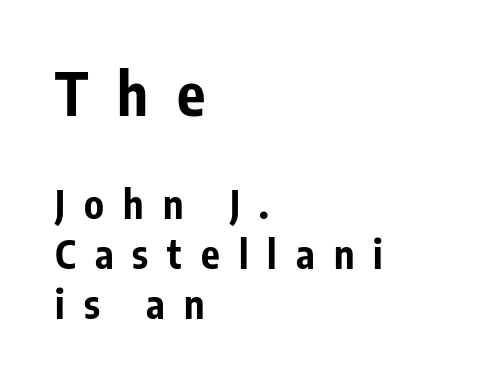
You could only call the tracking loose — the letters float apart. Which of the two is more prominent by size? The first, at the top. The sample has been set heavy, in full bold. Varying glyph widths throughout — classic text-font behaviour. Clear beneath every line of the passage.
